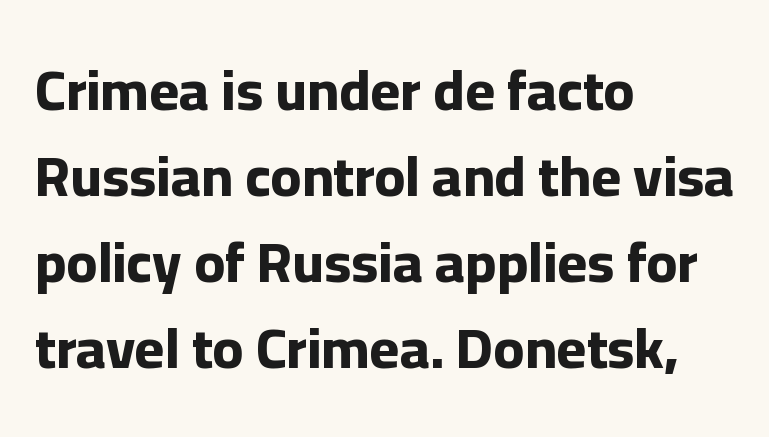
This sample has the flowing, uneven cadence of proportional lettering. Honestly, the letter spacing is just normal — you wouldn't notice it. Plain, unruled lines of type. Upright lettering throughout. Regular leading. Look at the bottom of the vertical strokes: they stop flat, with no serifs.
